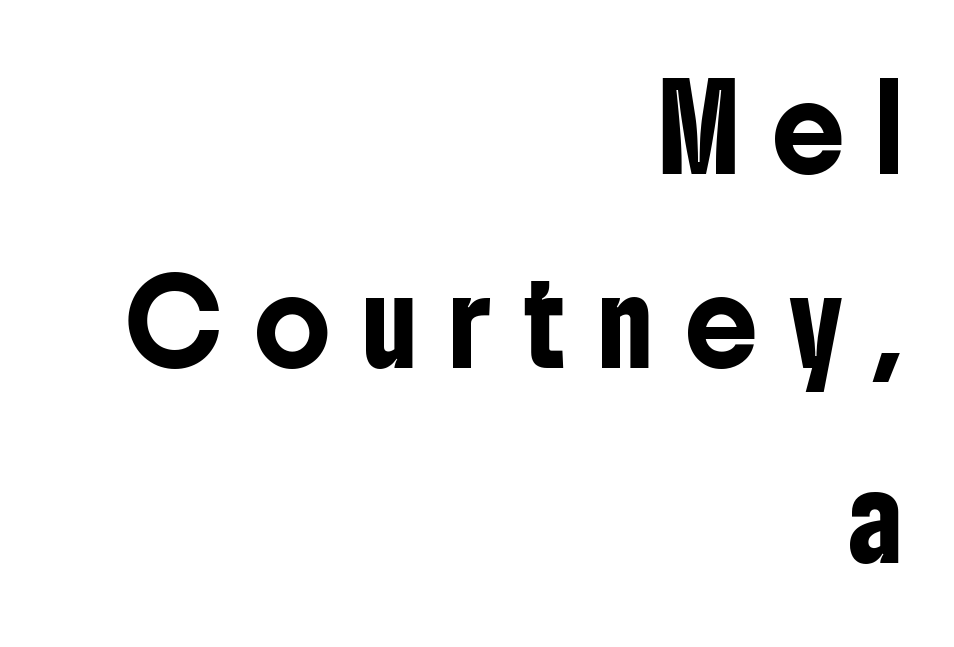
Q: Is the text italic (slanted)? A: No, it is upright.
Q: Is the typeface a serif or a sans-serif typeface? A: Sans-serif.
Q: Is the text underlined? A: No.
Q: How is the paragraph aligned? A: Right-aligned.
Q: Is the spacing between letters normal or unusually wide? A: Unusually wide.
Q: Is the spacing between lines tight, normal or loose? A: Loose.
Q: Width (condensed, normal, or wide)? A: Condensed.
Q: Stroke contrast? A: Low.
Q: x-height? A: Medium.
Q: Monospaced? A: No.
